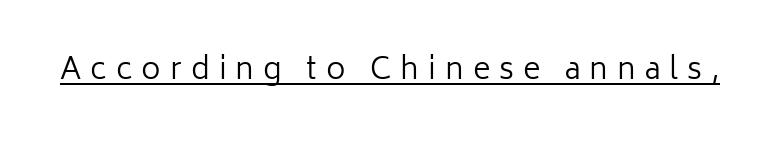
{"serif": "no", "italic": "no", "bold": "no", "weight": "regular", "width": "normal", "stroke_contrast": "low", "x_height": "medium", "monospaced": "no", "underline": "yes", "letter_spacing": "wide", "letter_spacing_em": 0.3, "glyph_px": 30}
